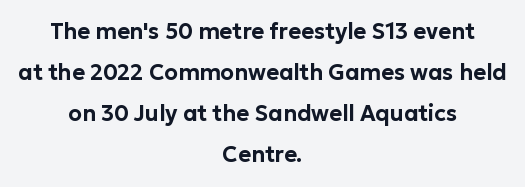
The typography opts for an upright posture over an oblique one. Unmarked baselines from the first word to the last. You could call the tracking neutral — neither tight nor loose. Horizontally, the lines are justified to the midpoint only.
